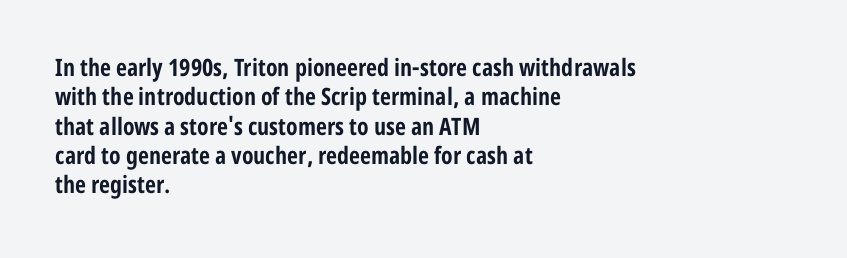
Check the space under the baseline: it is left empty. Words appear dense and cohesive because spacing is normal. Summary of weight: heavy, a full bold. Caption: multi-line text, flush left, ragged right.
